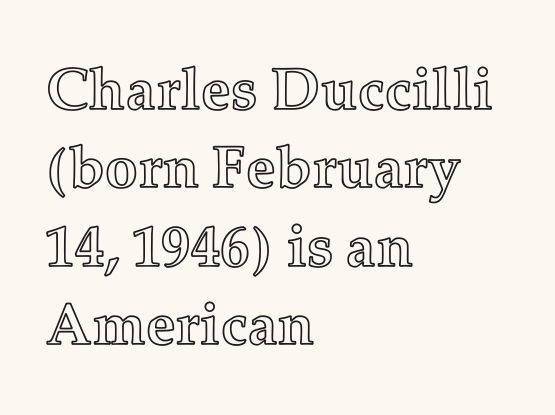
Q: Is the text italic (slanted)? A: No, it is upright.
Q: Is the text underlined? A: No.
Q: How is the paragraph aligned? A: Left-aligned.
Q: Is the spacing between letters normal or unusually wide? A: Normal.
Q: Is the spacing between lines tight, normal or loose? A: Normal.
Q: Width (condensed, normal, or wide)? A: Normal.
Q: x-height? A: Medium.
Q: Monospaced? A: No.
